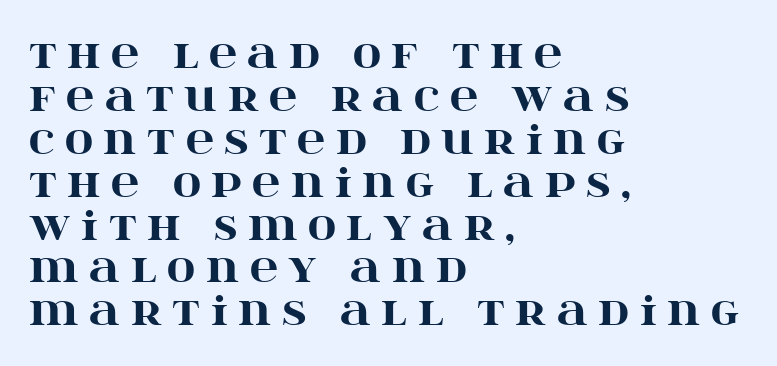
The image shows 39 px heavy, wide serif type, upright; set left-aligned, tight line spacing (1.1x), unusually wide letter spacing (+0.27 em), not underlined; high stroke contrast and a large x-height.
